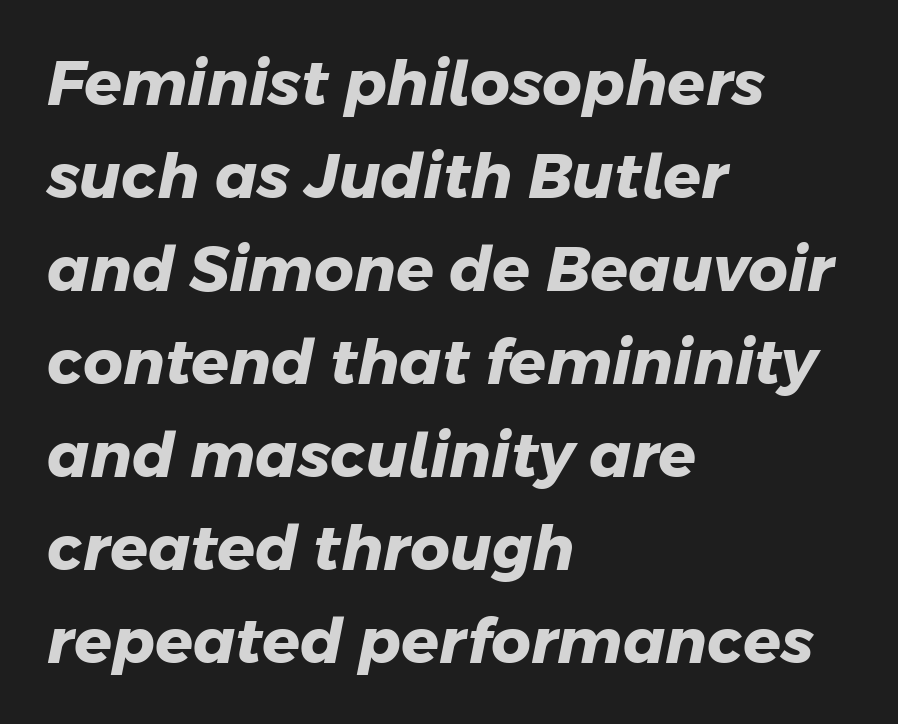
How are the letters spaced? Ordinarily, with no added tracking. A typesetter would call this proportional, since set widths differ per character. The text was rendered using a sans face with plain stroke endings. The rendering uses a bold face; every stroke is thick and dark. Beneath every word, the page is bare.
